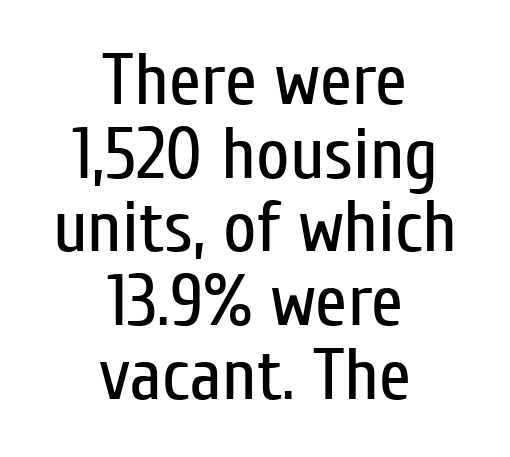
{"serif": "no", "italic": "no", "bold": "no", "weight": "regular", "width": "condensed", "stroke_contrast": "low", "x_height": "medium", "monospaced": "no", "underline": "no", "align": "center", "line_spacing": "tight", "line_spacing_ratio": 1.01, "letter_spacing": "normal", "letter_spacing_em": 0.0, "glyph_px": 73}
